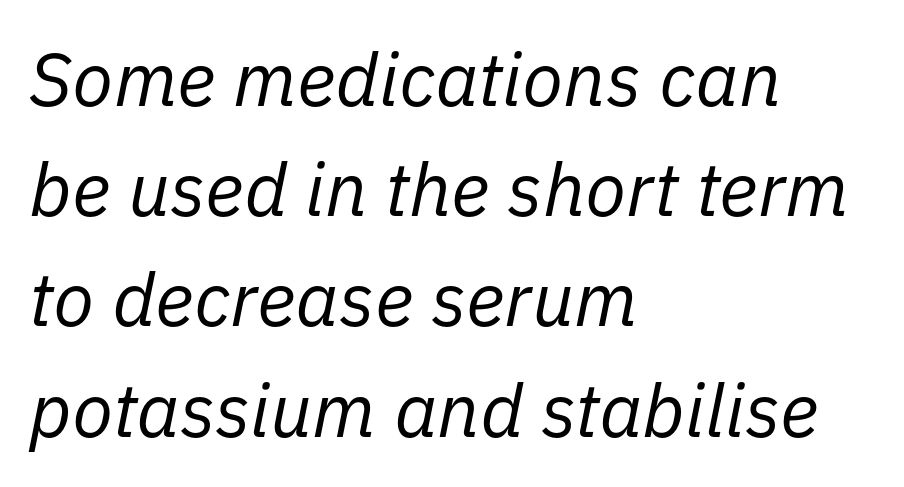
{"italic": "yes", "lean": "right", "slant_degrees": 11, "bold": "no", "weight": "regular", "width": "normal", "stroke_contrast": "low", "x_height": "medium", "monospaced": "no", "underline": "no", "align": "left", "line_spacing": "normal", "line_spacing_ratio": 1.47, "letter_spacing": "normal", "letter_spacing_em": 0.0, "glyph_px": 75}
